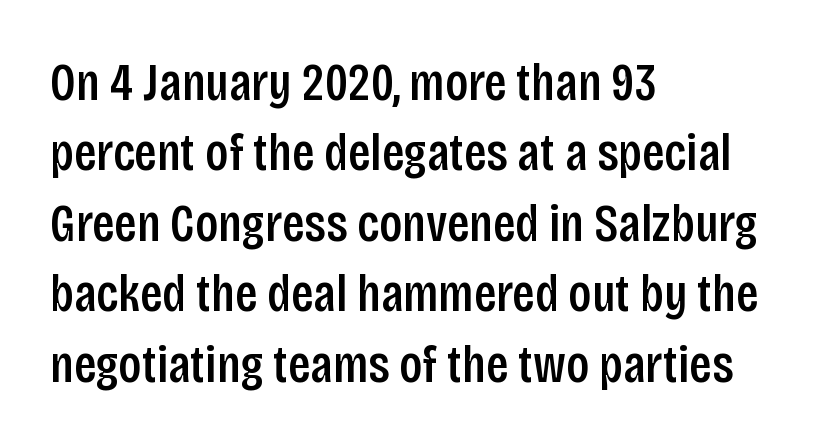
Q: Is the text bold? A: Semi-bold.
Q: Is the text italic (slanted)? A: No, it is upright.
Q: Is the typeface a serif or a sans-serif typeface? A: Sans-serif.
Q: Is the text underlined? A: No.
Q: How is the paragraph aligned? A: Left-aligned.
Q: Is the spacing between letters normal or unusually wide? A: Normal.
Q: Is the spacing between lines tight, normal or loose? A: Normal.
Q: Width (condensed, normal, or wide)? A: Condensed.
Q: Stroke contrast? A: Low.
Q: x-height? A: Large.
Q: Monospaced? A: No.
